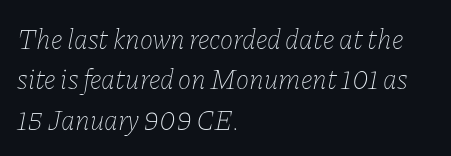
{"italic": "yes", "lean": "right", "slant_degrees": 11, "bold": "no", "weight": "thin", "width": "normal", "stroke_contrast": "low", "x_height": "medium", "monospaced": "no", "underline": "no", "align": "left", "line_spacing": "normal", "line_spacing_ratio": 1.44, "letter_spacing": "normal", "letter_spacing_em": 0.0, "glyph_px": 28}
